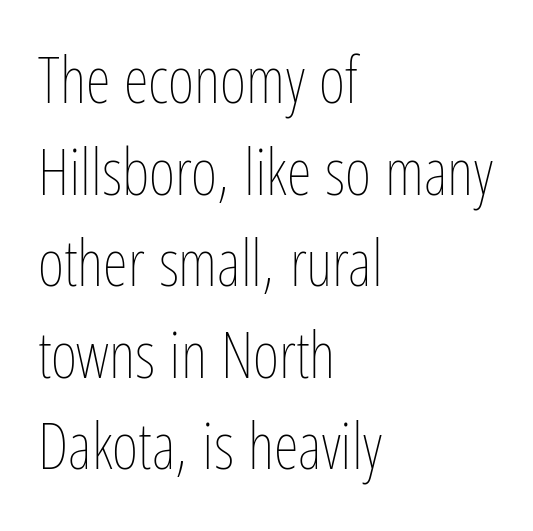
Vertically, the passage feels balanced, rows spaced as you'd expect. This sample has the flowing, uneven cadence of proportional lettering. Reading down the block, your eye returns to a fixed left position each line. This rendering leaves character spacing at its baseline value.
